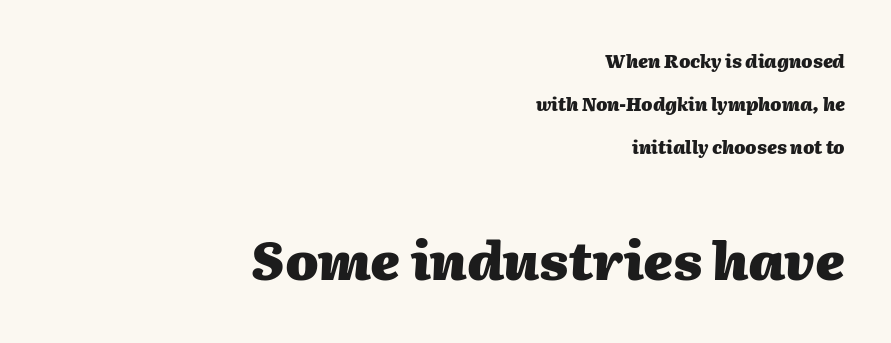
The image shows 53 px heavy type, italic (leaning right); set right-aligned, loose line spacing (2.38x), normal letter spacing, not underlined; the second (bottom) block is 2.94x larger; medium stroke contrast and a medium x-height.
